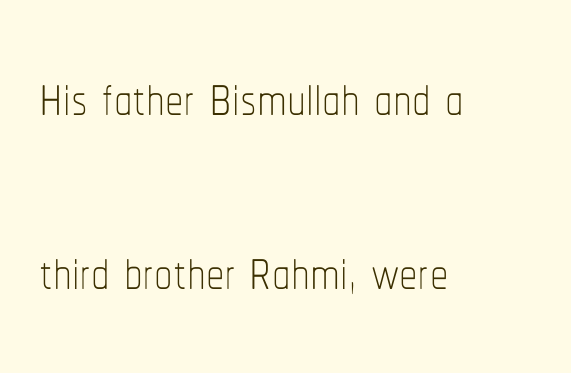
Q: Is the text bold? A: No.
Q: Is the text italic (slanted)? A: No, it is upright.
Q: Is the text underlined? A: No.
Q: How is the paragraph aligned? A: Left-aligned.
Q: Is the spacing between letters normal or unusually wide? A: Normal.
Q: Is the spacing between lines tight, normal or loose? A: Loose.
Q: Width (condensed, normal, or wide)? A: Condensed.
Q: Stroke contrast? A: Low.
Q: x-height? A: Medium.
Q: Monospaced? A: No.
